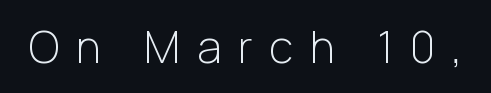
Decoration check: the copy has no underline. Think of a printed novel: that variable character pitch is what you see here. Classification — sans serif. Designer's note — italics off, roman on.
